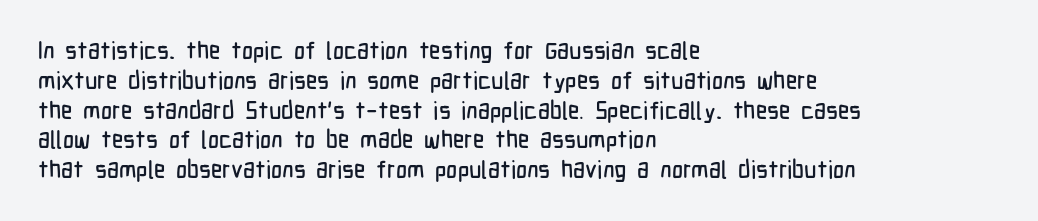
The image shows 24 px text type, upright; set left-aligned, line spacing 1.24x, normal letter spacing, not underlined.
